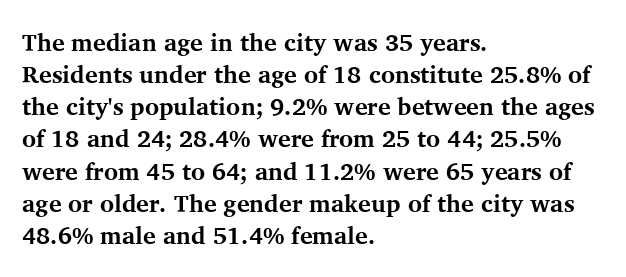
{"italic": "no", "bold": "yes", "underline": "no", "align": "left", "line_spacing": "normal", "line_spacing_ratio": 1.34, "letter_spacing": "normal", "letter_spacing_em": 0.0, "glyph_px": 24}
